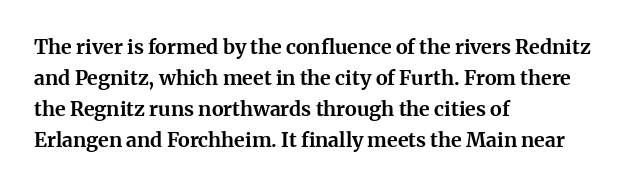
This is heavy type, rendered in bold. No extra tracking has been applied to these lines. The lines in this sample share a left origin and differ only in where they stop. A typesetter would call this leading conventional body-copy spacing. The typography opts for an upright posture over an oblique one. No word sits above an underline.
